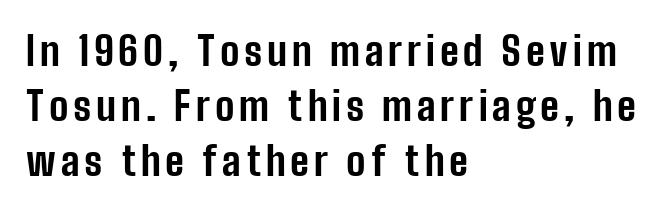
{"serif": "no", "italic": "no", "bold": "yes", "weight": "bold", "width": "condensed", "stroke_contrast": "low", "x_height": "medium", "monospaced": "no", "underline": "no", "align": "left", "line_spacing": "normal", "line_spacing_ratio": 1.37, "glyph_px": 40}
